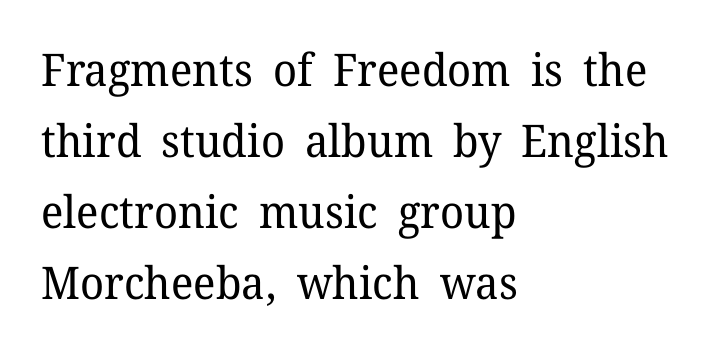
{"serif": "yes", "italic": "no", "bold": "no", "weight": "regular", "width": "normal", "stroke_contrast": "low", "x_height": "medium", "monospaced": "no", "underline": "no", "align": "left", "line_spacing": "normal", "line_spacing_ratio": 1.58, "letter_spacing": "normal", "letter_spacing_em": 0.0, "glyph_px": 45}
